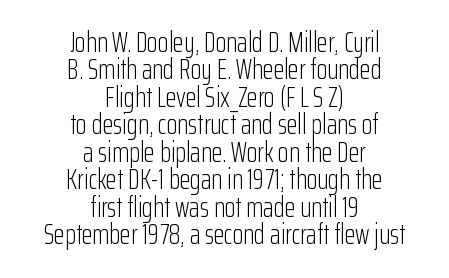
The image shows 28 px light, condensed sans-serif type, upright; set centered, tight line spacing (0.98x), normal letter spacing, not underlined; low stroke contrast and a medium x-height.
